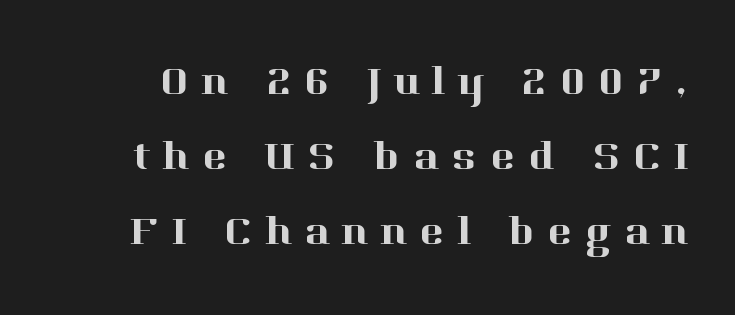
Q: Is the text italic (slanted)? A: No, it is upright.
Q: Is the typeface a serif or a sans-serif typeface? A: Serif.
Q: Is the text underlined? A: No.
Q: Is the spacing between letters normal or unusually wide? A: Unusually wide.
Q: Width (condensed, normal, or wide)? A: Normal.
Q: Stroke contrast? A: High.
Q: x-height? A: Medium.
Q: Monospaced? A: No.
